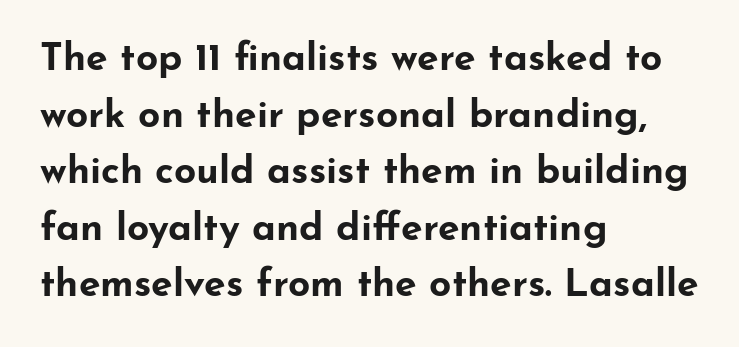
Q: Is the text bold? A: Yes.
Q: Is the text italic (slanted)? A: No, it is upright.
Q: Is the typeface a serif or a sans-serif typeface? A: Sans-serif.
Q: Is the text underlined? A: No.
Q: How is the paragraph aligned? A: Left-aligned.
Q: Is the spacing between letters normal or unusually wide? A: Normal.
Q: Is the spacing between lines tight, normal or loose? A: Normal.
Q: Width (condensed, normal, or wide)? A: Wide.
Q: Stroke contrast? A: Low.
Q: x-height? A: Small.
Q: Monospaced? A: No.
